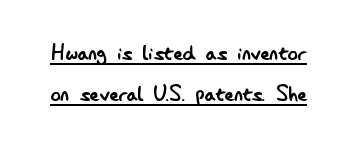
{"italic": "no", "bold": "no", "underline": "yes", "line_spacing": "normal", "line_spacing_ratio": 1.57, "letter_spacing": "normal", "letter_spacing_em": 0.0, "glyph_px": 26}
